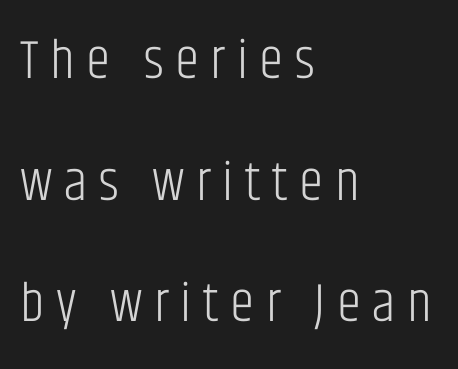
Proportional: the letters do not fall into vertical columns. Left-aligned paragraph, ragged on the right. Are there feet on the stems? There aren't — it's a sans. If you drew a line through each stem, it would be perfectly vertical. The space between consecutive lines is lavish.
